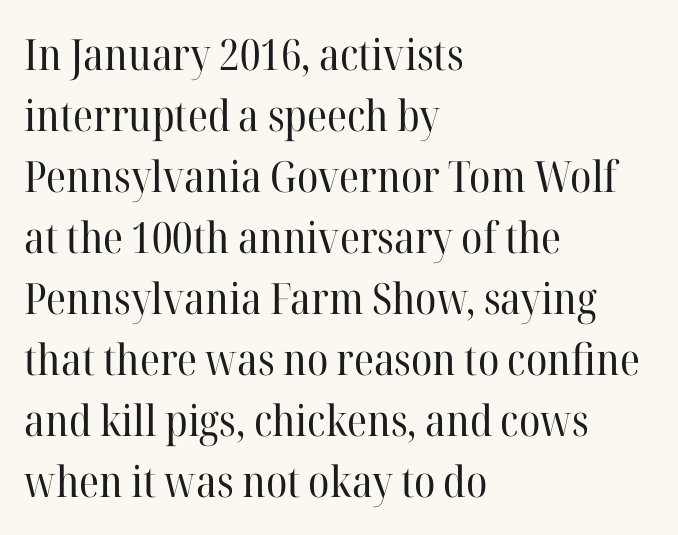
{"serif": "yes", "italic": "no", "bold": "no", "weight": "regular", "width": "normal", "stroke_contrast": "high", "x_height": "medium", "monospaced": "no", "underline": "no", "align": "left", "line_spacing": "normal", "line_spacing_ratio": 1.42, "letter_spacing": "normal", "letter_spacing_em": 0.0, "glyph_px": 43}
